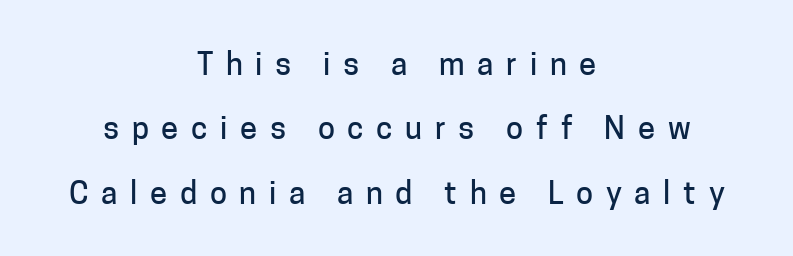
{"serif": "no", "italic": "no", "width": "normal", "stroke_contrast": "low", "x_height": "medium", "monospaced": "no", "underline": "no", "align": "center", "line_spacing": "loose", "line_spacing_ratio": 2.08, "letter_spacing": "wide", "letter_spacing_em": 0.41, "glyph_px": 31}
